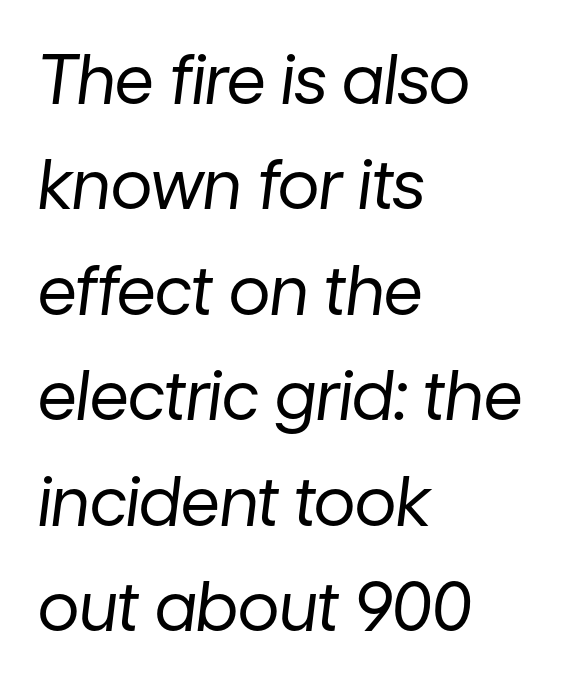
No letter is thick-stroked: the sample isn't bold. This rendering uses left alignment, leaving the right contour irregular. The leading is moderate, giving the passage an even texture. There's an unmistakable incline to the writing here.
